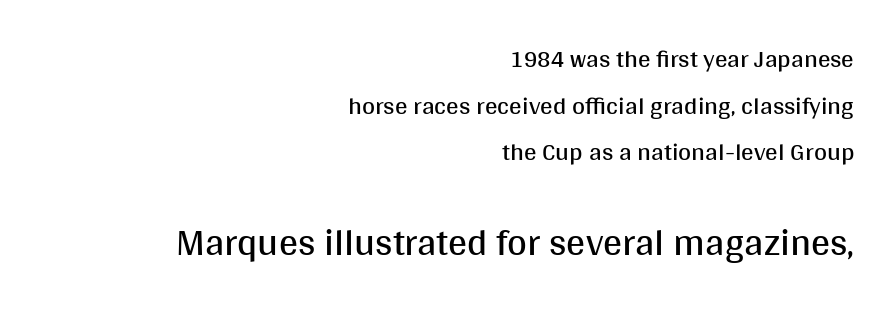
{"serif": "no", "italic": "no", "bold": "no", "weight": "regular", "width": "normal", "stroke_contrast": "medium", "x_height": "large", "monospaced": "no", "underline": "no", "align": "right", "line_spacing_ratio": 1.87, "letter_spacing": "normal", "letter_spacing_em": 0.0, "larger_block": "second", "size_ratio": 1.52, "glyph_px": 38}
